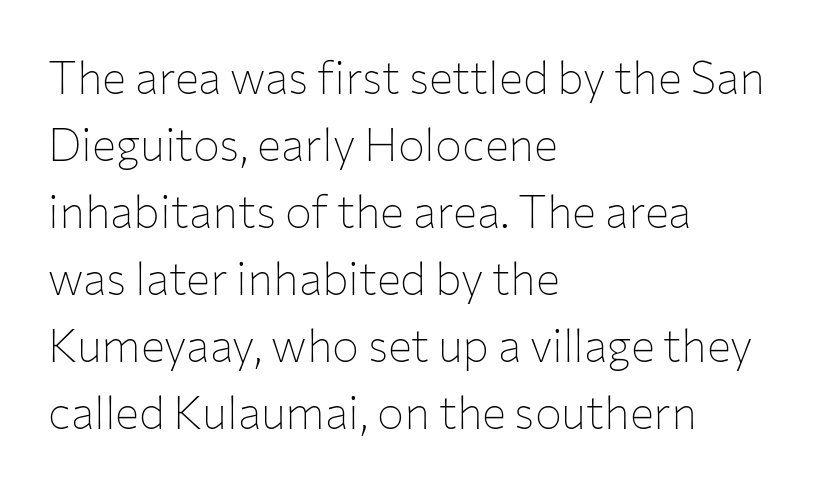
{"serif": "no", "italic": "no", "bold": "no", "weight": "thin", "width": "normal", "stroke_contrast": "low", "x_height": "medium", "monospaced": "no", "underline": "no", "align": "left", "line_spacing": "normal", "line_spacing_ratio": 1.49, "letter_spacing": "normal", "letter_spacing_em": 0.0, "glyph_px": 45}
